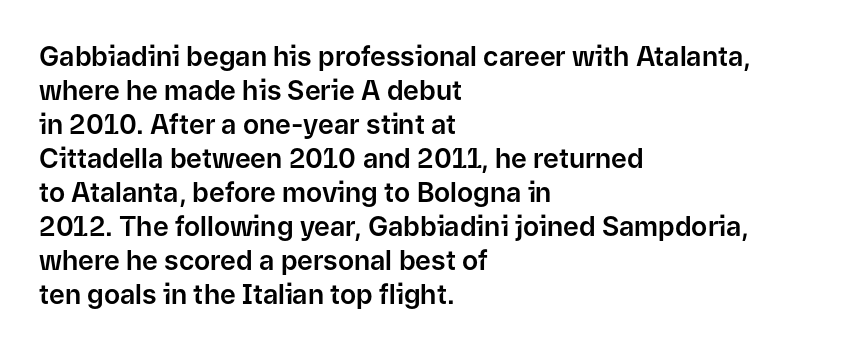
This sample uses plain, unmodified letter spacing. The setting favours the left margin, as ordinary paragraphs usually do. Does the lettering tilt? It doesn't — this is upright. Is there much room between lines? A standard amount, neither cramped nor airy.
